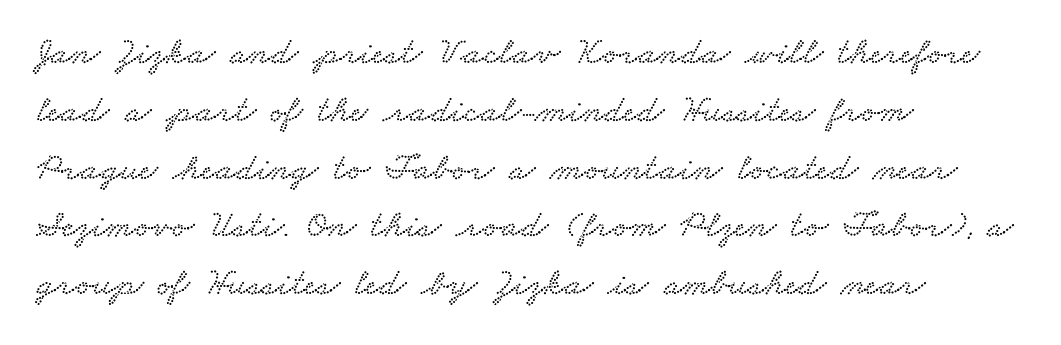
Q: Is the typeface a serif or a sans-serif typeface? A: Serif.
Q: Is the text underlined? A: No.
Q: How is the paragraph aligned? A: Left-aligned.
Q: Is the spacing between letters normal or unusually wide? A: Normal.
Q: Is the spacing between lines tight, normal or loose? A: Normal.
Q: Width (condensed, normal, or wide)? A: Wide.
Q: Stroke contrast? A: Low.
Q: x-height? A: Small.
Q: Monospaced? A: No.
